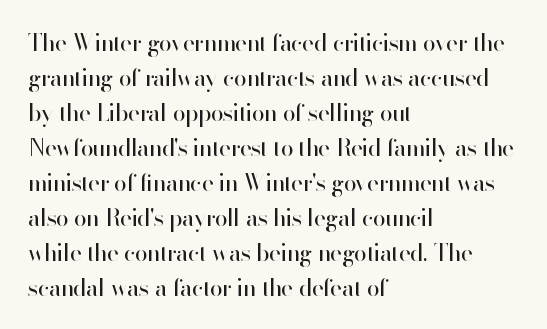
Weight: not bold — regular or lighter. The typesetter chose a ragged-right arrangement here. Each new line begins a customary step beneath the previous one. You could call the tracking neutral — neither tight nor loose. Only glyphs here, with clear space below each row. You can tell it's not italic because the verticals are truly vertical.
